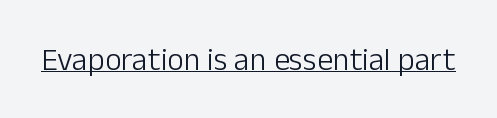
The image shows 32 px light sans-serif type, upright; set normal letter spacing, underlined; low stroke contrast and a medium x-height.
